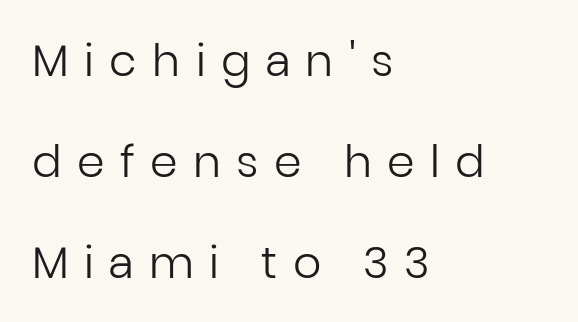
Style check: upright. No chunkiness to these letters — they're not bold. Type without underlining. The typesetter chose a ragged-right arrangement here.
